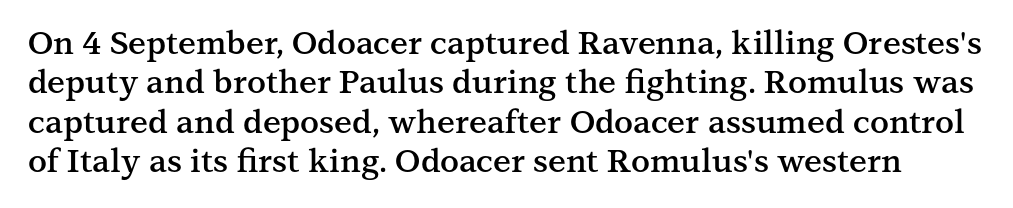
{"serif": "yes", "italic": "no", "bold": "semi", "weight": "semibold", "width": "normal", "stroke_contrast": "medium", "x_height": "medium", "monospaced": "no", "underline": "no", "line_spacing_ratio": 1.23, "letter_spacing": "normal", "letter_spacing_em": 0.0, "glyph_px": 32}
